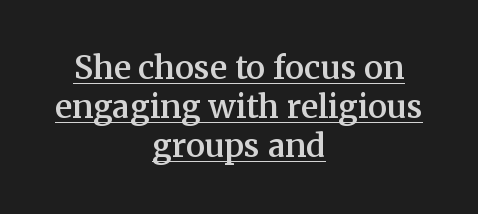
{"serif": "yes", "italic": "no", "bold": "semi", "weight": "semibold", "width": "normal", "stroke_contrast": "medium", "x_height": "medium", "monospaced": "no", "underline": "yes", "align": "center", "line_spacing_ratio": 1.22, "letter_spacing": "normal", "letter_spacing_em": 0.0, "glyph_px": 32}
